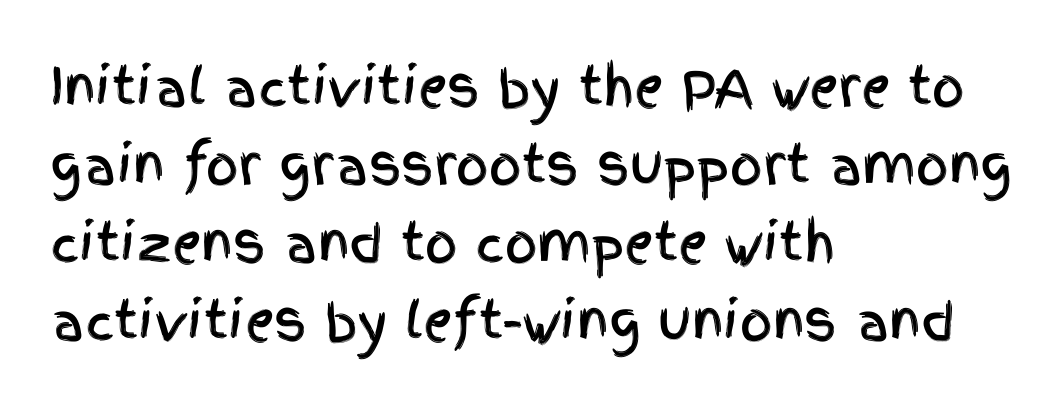
The space between consecutive lines is moderate. Note the varied advance widths — an 'i' is clearly narrower than an 'm'. Vertical strokes here are truly vertical. The face used here is a sans, in the tradition of grotesques and geometrics. Which margin do the lines hug? The left one — the right edge is uneven. Tracking here is standard; glyphs follow each other at the usual distance.
